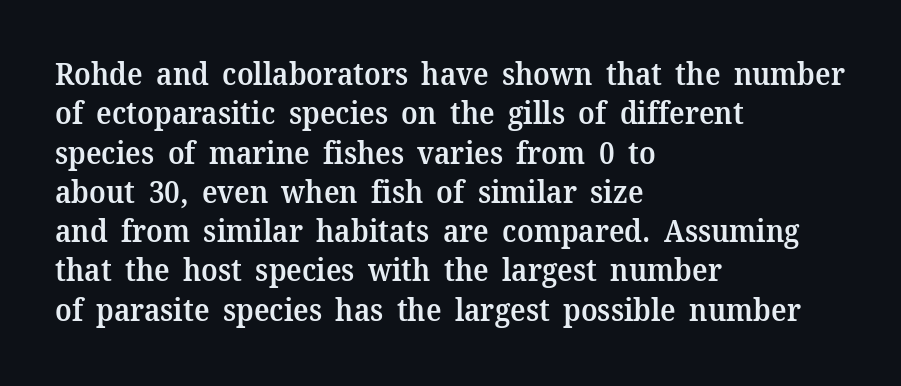
The image shows 30 px semibold serif type, upright; set left-aligned, normal line spacing (1.31x), normal letter spacing, not underlined; medium stroke contrast and a medium x-height.
